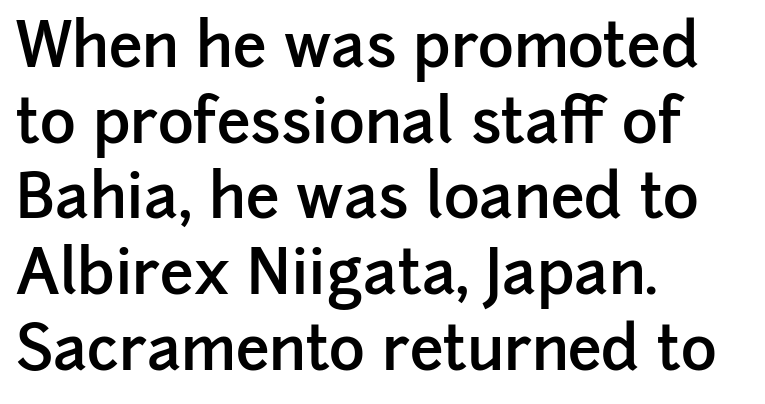
{"serif": "no", "italic": "no", "bold": "semi", "weight": "semibold", "width": "normal", "stroke_contrast": "low", "x_height": "medium", "monospaced": "no", "underline": "no", "align": "left", "line_spacing_ratio": 1.24, "letter_spacing": "normal", "letter_spacing_em": 0.0, "glyph_px": 61}
